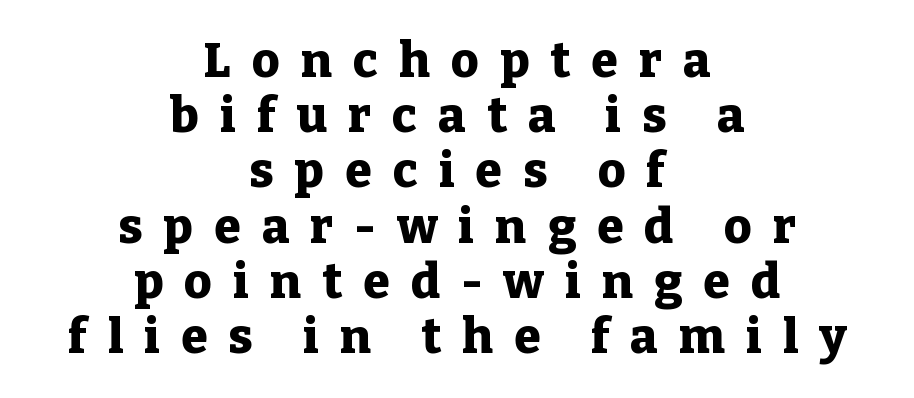
The image shows 48 px heavy serif type, upright; set centered, tight line spacing (1.15x), unusually wide letter spacing (+0.44 em), not underlined; low stroke contrast and a medium x-height.
